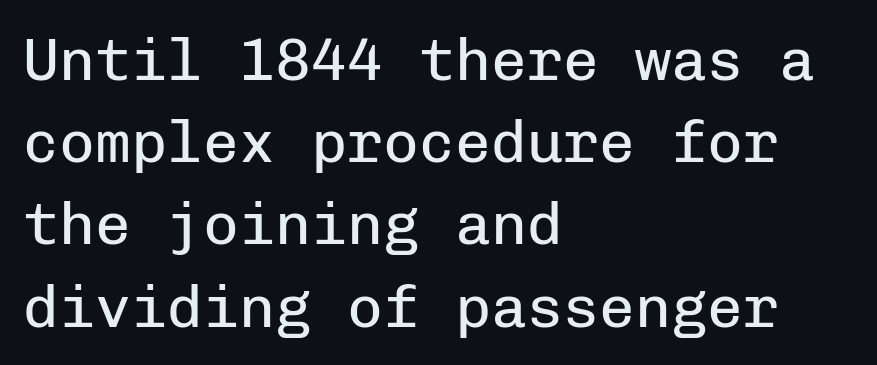
Does the lettering tilt? It doesn't — this is upright. Quick note: underline off. Weight: regular or lighter. A typesetter would call this zero additional tracking. Each letter's strokes conclude bluntly, with no projecting serifs. How would I describe the line gaps? Plain and ordinary.
